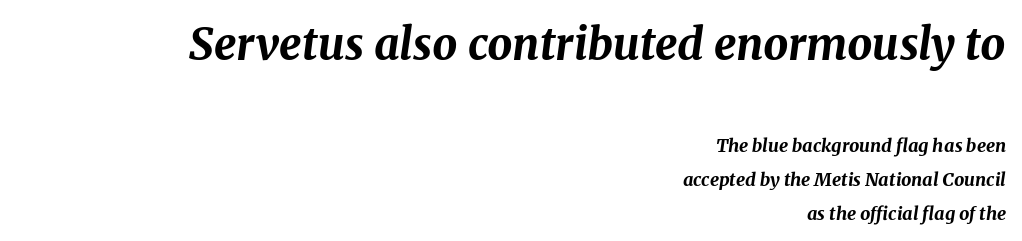
Q: Is the text bold? A: Yes.
Q: Is the text italic (slanted)? A: Yes, it leans right by about 8 degrees.
Q: Is the text underlined? A: No.
Q: How is the paragraph aligned? A: Right-aligned.
Q: Is the spacing between letters normal or unusually wide? A: Normal.
Q: Which block of text is set in a larger size, the first (top) or the second (bottom)? A: The first (top) one.
Q: Width (condensed, normal, or wide)? A: Normal.
Q: Stroke contrast? A: Medium.
Q: x-height? A: Medium.
Q: Monospaced? A: No.
